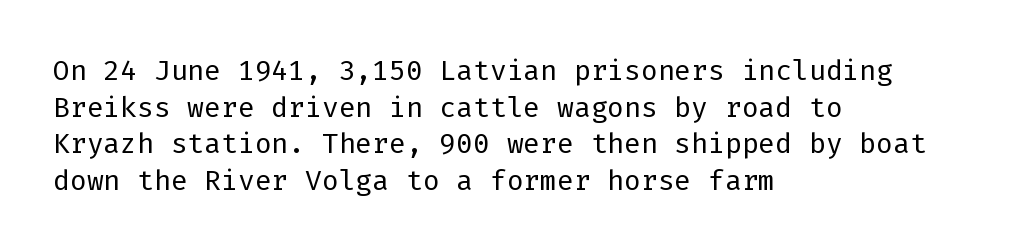
{"serif": "no", "italic": "no", "bold": "no", "weight": "regular", "width": "normal", "stroke_contrast": "low", "x_height": "medium", "underline": "no", "align": "left", "line_spacing": "normal", "line_spacing_ratio": 1.31, "letter_spacing": "normal", "letter_spacing_em": 0.0, "glyph_px": 28}
